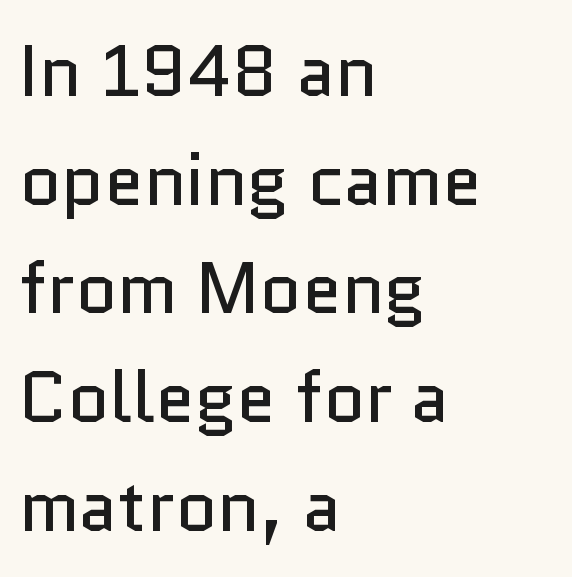
Students, note that the glyphs here touch the page at normal intervals. Stems here are at most as thick as an everyday book face. Character widths vary here, with narrow letters taking less room than wide ones. Rule under the text: the space is simply empty. Rows of type keep a routine distance in the vertical direction. Notice how the stems are strictly vertical — no italics here.
